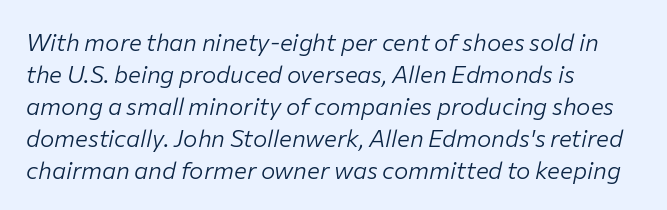
The rag falls on the right side of this text block. Just letters on the line, the space beneath them empty. Quick note: interline space is typical. Tracking here is standard; glyphs follow each other at the usual distance.
